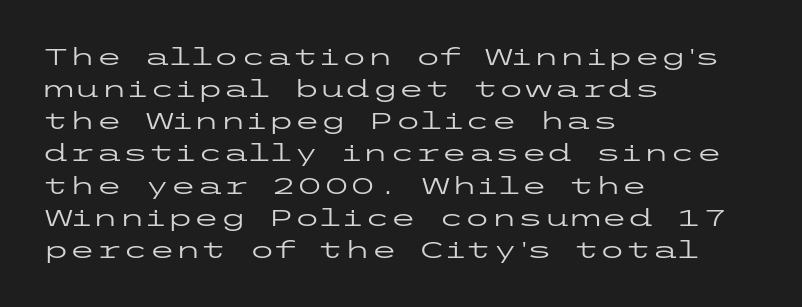
The strip under each line holds only bare page. You could call the tracking neutral — neither tight nor loose. Where is the straight margin? On the left. Upright lettering throughout. The weight tops out at a normal text grade.
